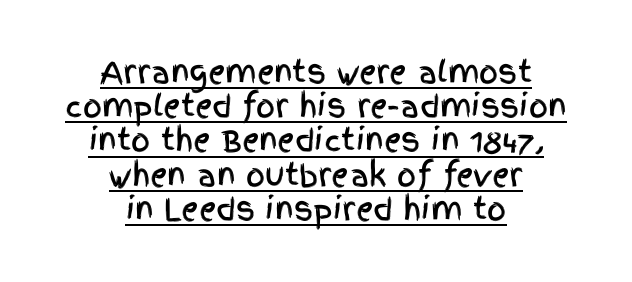
{"serif": "no", "italic": "no", "width": "condensed", "x_height": "large", "monospaced": "no", "underline": "yes", "align": "center", "line_spacing": "tight", "line_spacing_ratio": 1.14, "letter_spacing": "normal", "letter_spacing_em": 0.0, "glyph_px": 30}
